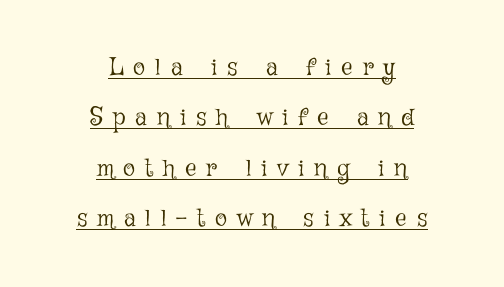
{"italic": "no", "bold": "no", "underline": "yes", "align": "center", "line_spacing": "loose", "line_spacing_ratio": 2.02, "letter_spacing": "wide", "letter_spacing_em": 0.4, "glyph_px": 25}
